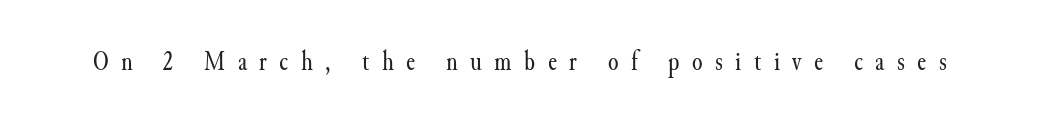
The image shows 27 px text type, upright; set unusually wide letter spacing (+0.46 em), not underlined.
